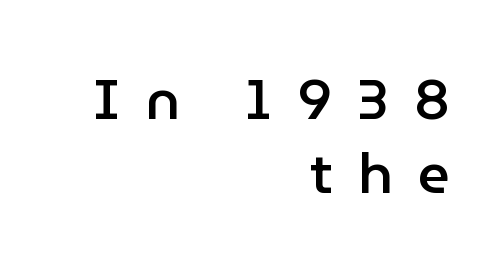
The face used here is rendered with a markedly widened letterfit. Casual observation: everything's shoved over to the right. The font's upright variant was chosen for this text. A clean baseline with only descenders dipping below it. The passage shown is typed in a proportional face where columns would drift.
